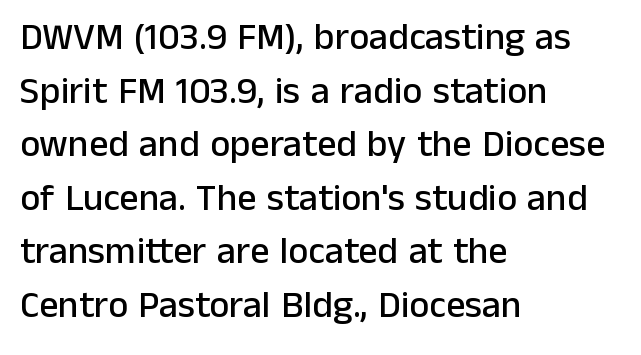
A typesetter would call this proportional, since set widths differ per character. No word sits above an underline. Evenly set lines give the paragraph a standard silhouette. In CSS terms this would be text-align: left. Does the type have serifs? No, each stem ends abruptly.
